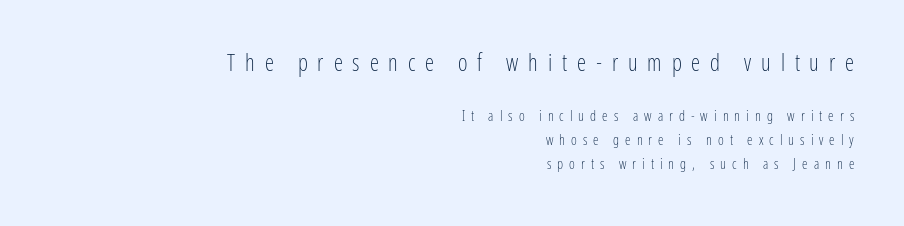
Q: Is the text bold? A: No.
Q: Is the text italic (slanted)? A: No, it is upright.
Q: Is the text underlined? A: No.
Q: How is the paragraph aligned? A: Right-aligned.
Q: Is the spacing between letters normal or unusually wide? A: Unusually wide.
Q: Which block of text is set in a larger size, the first (top) or the second (bottom)? A: The first (top) one.
